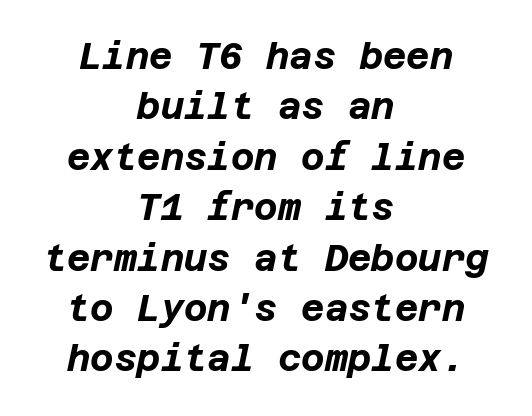
Q: Is the text bold? A: Yes.
Q: Is the text italic (slanted)? A: Yes, it leans right by about 12 degrees.
Q: Is the text underlined? A: No.
Q: How is the paragraph aligned? A: Centered.
Q: Is the spacing between letters normal or unusually wide? A: Normal.
Q: Is the spacing between lines tight, normal or loose? A: Normal.
Q: Width (condensed, normal, or wide)? A: Normal.
Q: Stroke contrast? A: Low.
Q: x-height? A: Large.
